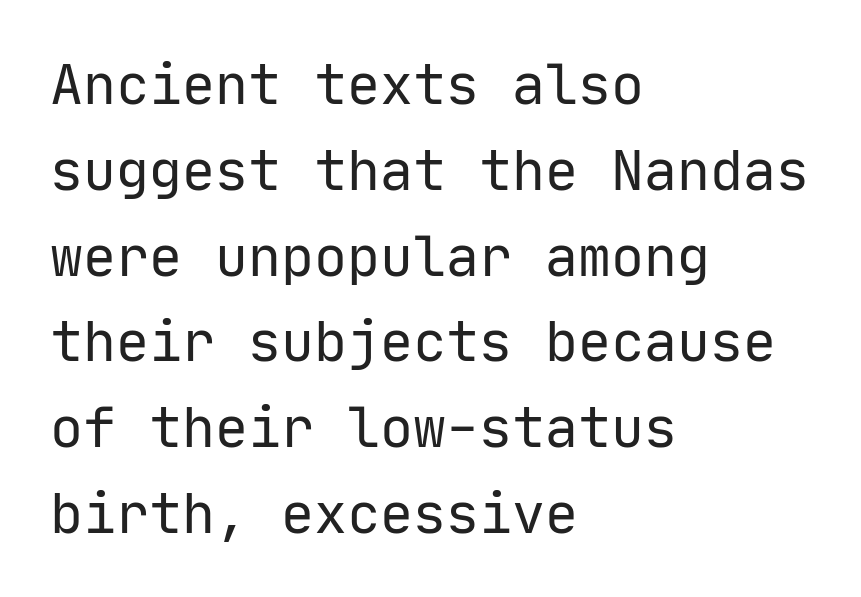
{"serif": "no", "italic": "no", "bold": "no", "weight": "regular", "width": "normal", "stroke_contrast": "low", "x_height": "medium", "monospaced": "yes", "underline": "no", "align": "left", "line_spacing": "normal", "line_spacing_ratio": 1.56, "letter_spacing": "normal", "letter_spacing_em": 0.0, "glyph_px": 55}
